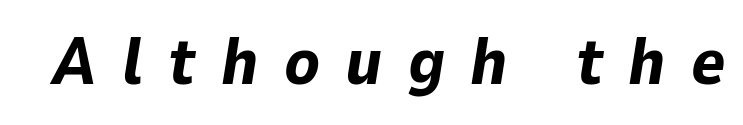
The image shows 66 px bold type, italic (leaning right); set unusually wide letter spacing (+0.38 em), not underlined; low stroke contrast and a medium x-height.
